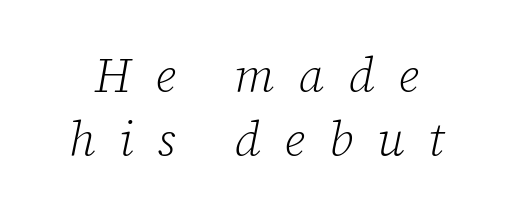
Q: Is the text bold? A: No.
Q: Is the text italic (slanted)? A: Yes, it leans right by about 12 degrees.
Q: Is the typeface a serif or a sans-serif typeface? A: Serif.
Q: Is the text underlined? A: No.
Q: Is the spacing between letters normal or unusually wide? A: Unusually wide.
Q: Is the spacing between lines tight, normal or loose? A: Normal.
Q: Width (condensed, normal, or wide)? A: Normal.
Q: Stroke contrast? A: Low.
Q: x-height? A: Medium.
Q: Monospaced? A: No.
